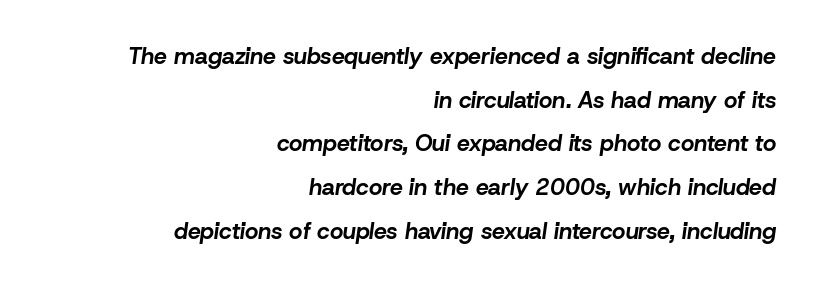
The face used here has the dense, thick strokes of a bold. Each row of text sits above clean, open space. A typesetter would call this zero additional tracking. Compared with typical paragraphs, the rows here are farther apart.
